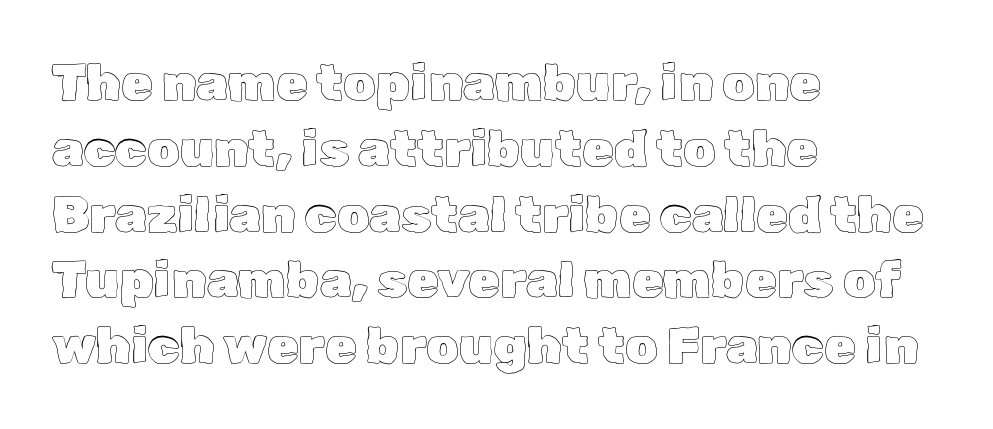
{"italic": "no", "width": "normal", "x_height": "medium", "monospaced": "no", "underline": "no", "align": "left", "line_spacing": "normal", "line_spacing_ratio": 1.29, "letter_spacing": "normal", "letter_spacing_em": 0.0, "glyph_px": 51}
